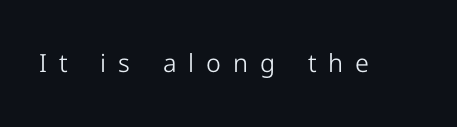
The image shows 25 px text type, upright; set unusually wide letter spacing (+0.48 em), not underlined.
